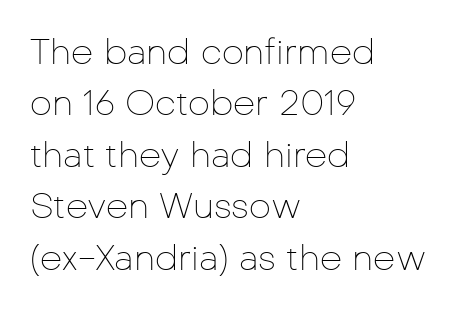
Q: Is the text bold? A: No.
Q: Is the text italic (slanted)? A: No, it is upright.
Q: Is the typeface a serif or a sans-serif typeface? A: Sans-serif.
Q: Is the text underlined? A: No.
Q: How is the paragraph aligned? A: Left-aligned.
Q: Is the spacing between letters normal or unusually wide? A: Normal.
Q: Is the spacing between lines tight, normal or loose? A: Normal.
Q: Width (condensed, normal, or wide)? A: Normal.
Q: Stroke contrast? A: Low.
Q: x-height? A: Medium.
Q: Monospaced? A: No.
